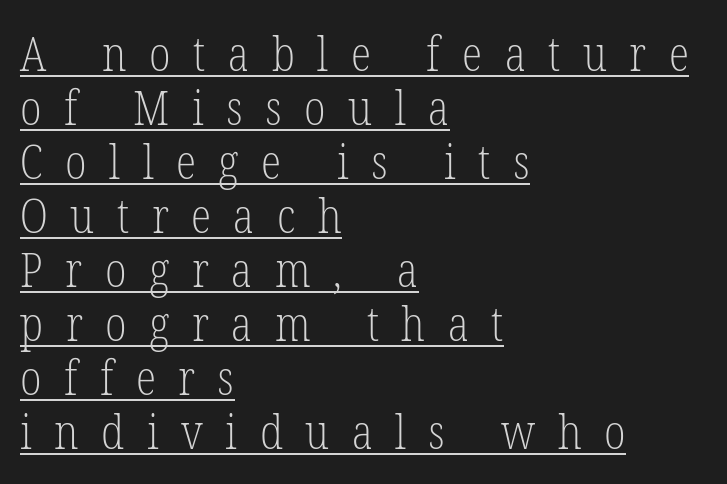
These lines stack with their left ends in a neat column. Vertically, the passage feels compressed, each row crowding the next. The letters stand upright; this is a roman face. You could not count columns in this text — the font is proportionally spaced.
